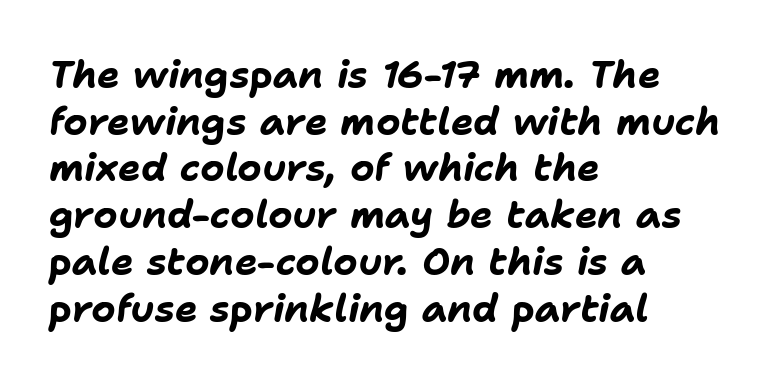
The image shows 38 px bold type, italic (leaning right); set left-aligned, line spacing 1.23x, normal letter spacing, not underlined; low stroke contrast and a medium x-height.
